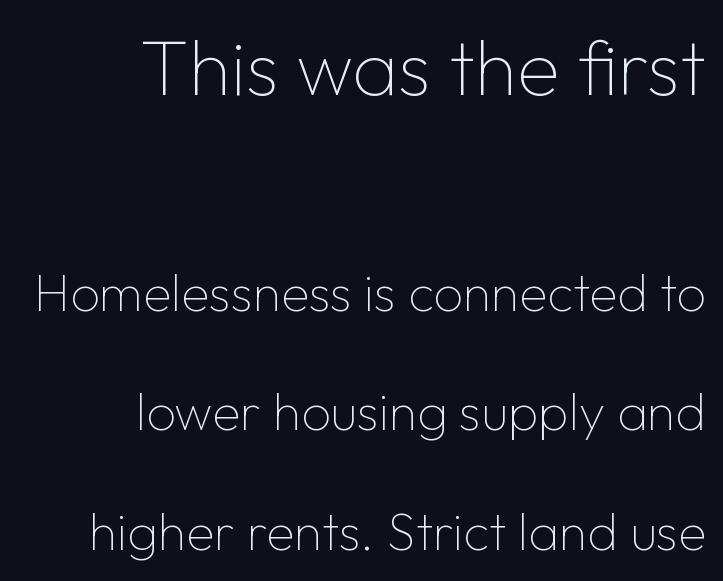
{"serif": "no", "italic": "no", "bold": "no", "weight": "thin", "width": "normal", "stroke_contrast": "low", "x_height": "medium", "monospaced": "no", "underline": "no", "align": "right", "line_spacing": "loose", "line_spacing_ratio": 2.3, "letter_spacing": "normal", "letter_spacing_em": 0.0, "larger_block": "first", "size_ratio": 1.5, "glyph_px": 78}
